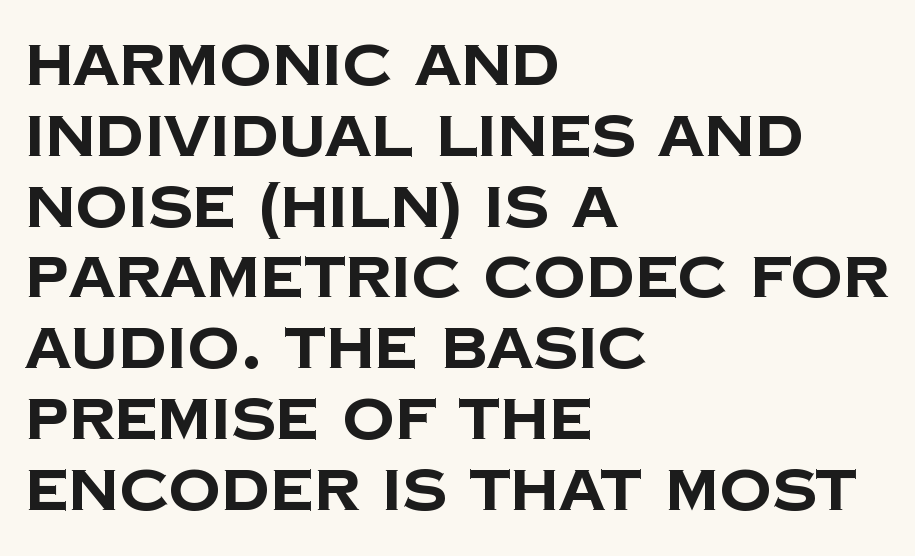
The image shows 58 px bold sans-serif type; set left-aligned, line spacing 1.22x, normal letter spacing, not underlined; low stroke contrast and a large x-height.
